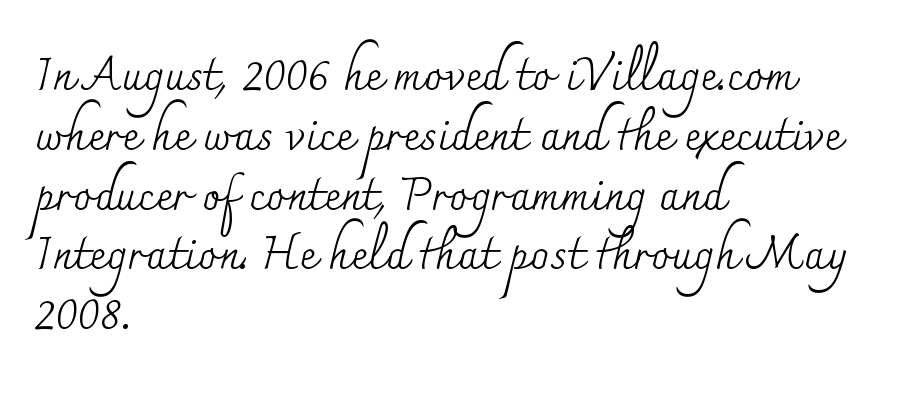
In terms of leading, this rendering sits right in the middle. The face used here is proportionally spaced, like ordinary book or web type. The space directly below the letters is spotless.
